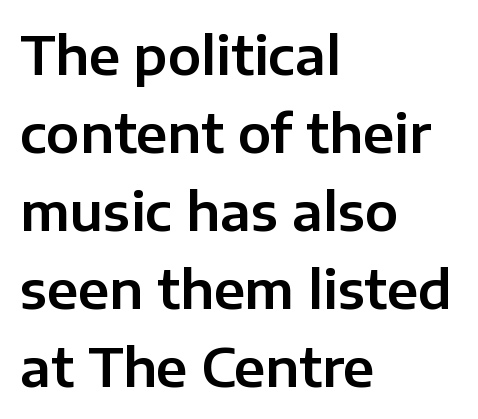
Default kerning and tracking; the words read as compact shapes. Here the designer chose a conventional face with non-uniform glyph widths. Notice how the stems are strictly vertical — no italics here. If you drew a ruler down the left edge, every line would touch it.
